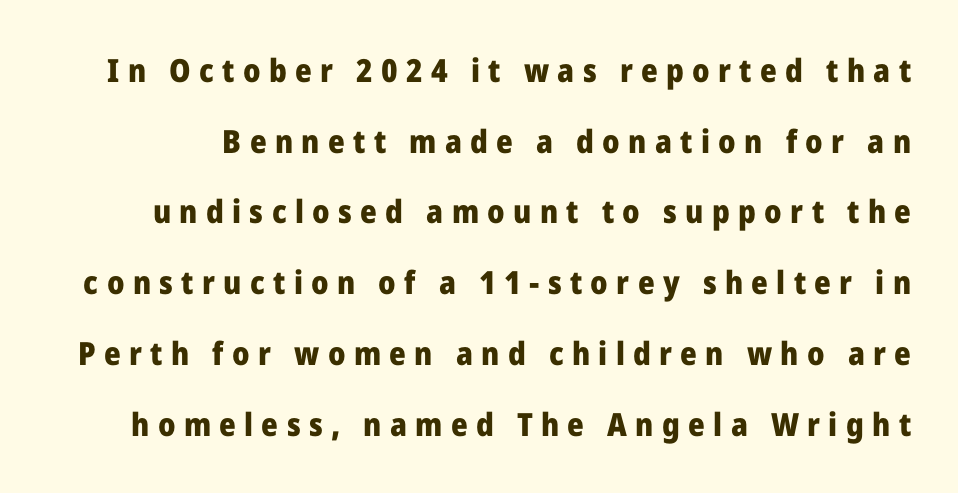
Q: Is the text bold? A: Yes.
Q: Is the text italic (slanted)? A: No, it is upright.
Q: Is the typeface a serif or a sans-serif typeface? A: Sans-serif.
Q: Is the text underlined? A: No.
Q: Is the spacing between letters normal or unusually wide? A: Unusually wide.
Q: Is the spacing between lines tight, normal or loose? A: Loose.
Q: Width (condensed, normal, or wide)? A: Normal.
Q: Stroke contrast? A: Low.
Q: x-height? A: Medium.
Q: Monospaced? A: No.
